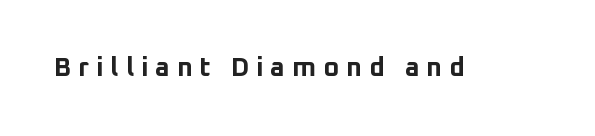
Q: Is the text bold? A: Yes.
Q: Is the text italic (slanted)? A: No, it is upright.
Q: Is the text underlined? A: No.
Q: Is the spacing between letters normal or unusually wide? A: Unusually wide.
